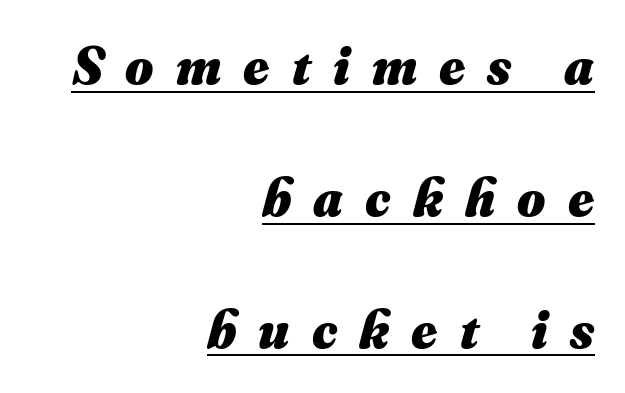
The image shows 54 px heavy type; set right-aligned, loose line spacing (2.44x), unusually wide letter spacing (+0.41 em), underlined; medium stroke contrast and a small x-height.
